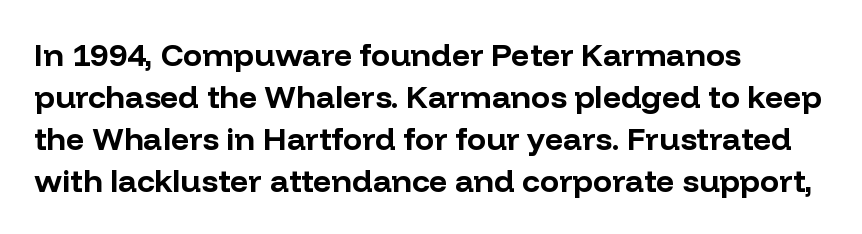
Q: Is the text bold? A: Yes.
Q: Is the text italic (slanted)? A: No, it is upright.
Q: Is the typeface a serif or a sans-serif typeface? A: Sans-serif.
Q: Is the text underlined? A: No.
Q: How is the paragraph aligned? A: Left-aligned.
Q: Is the spacing between letters normal or unusually wide? A: Normal.
Q: Is the spacing between lines tight, normal or loose? A: Normal.
Q: Width (condensed, normal, or wide)? A: Normal.
Q: Stroke contrast? A: Low.
Q: x-height? A: Medium.
Q: Monospaced? A: No.
